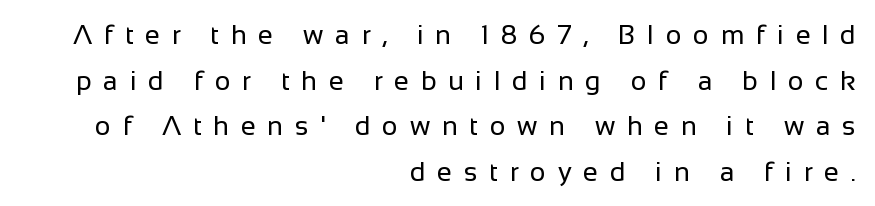
The image shows 27 px text type, upright; set right-aligned, normal line spacing (1.69x), unusually wide letter spacing (+0.43 em), not underlined.
